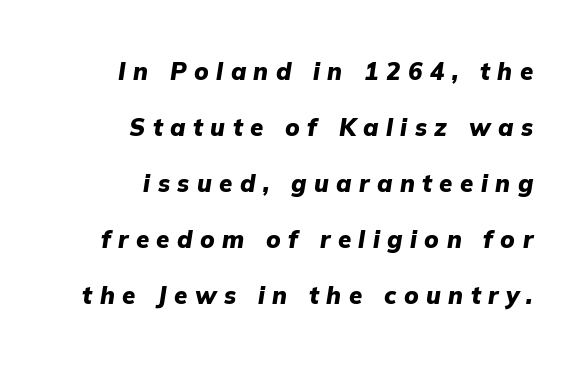
{"italic": "yes", "lean": "right", "slant_degrees": 9, "bold": "yes", "underline": "no", "align": "right", "line_spacing": "loose", "line_spacing_ratio": 2.33, "letter_spacing": "wide", "letter_spacing_em": 0.31, "glyph_px": 24}
